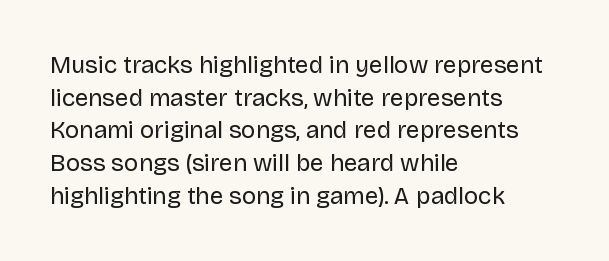
Plain, unruled lines of type. Ordinary non-slanted type is in use. Does extra space separate the letters? No, they use regular spacing. This is not heavy type; no bold has been used. These lines sit exactly where default settings would place them. Reading down the block, your eye returns to a fixed left position each line.
